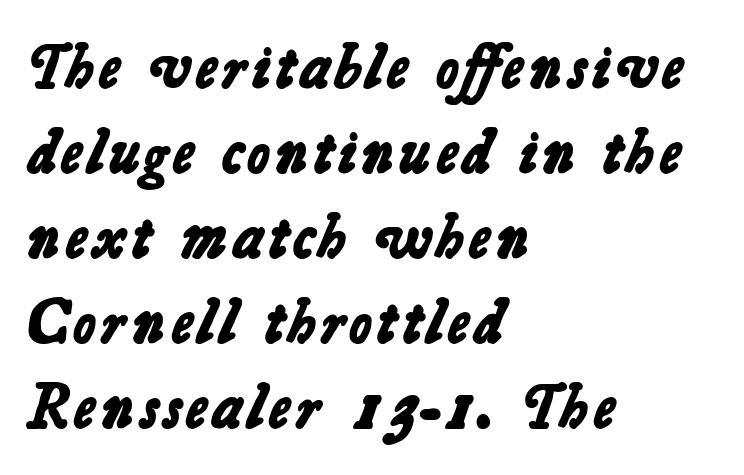
Q: Is the text bold? A: Yes.
Q: Is the typeface a serif or a sans-serif typeface? A: Sans-serif.
Q: Is the text underlined? A: No.
Q: How is the paragraph aligned? A: Left-aligned.
Q: Is the spacing between letters normal or unusually wide? A: Normal.
Q: Is the spacing between lines tight, normal or loose? A: Normal.
Q: Width (condensed, normal, or wide)? A: Normal.
Q: Stroke contrast? A: Low.
Q: x-height? A: Medium.
Q: Monospaced? A: No.
